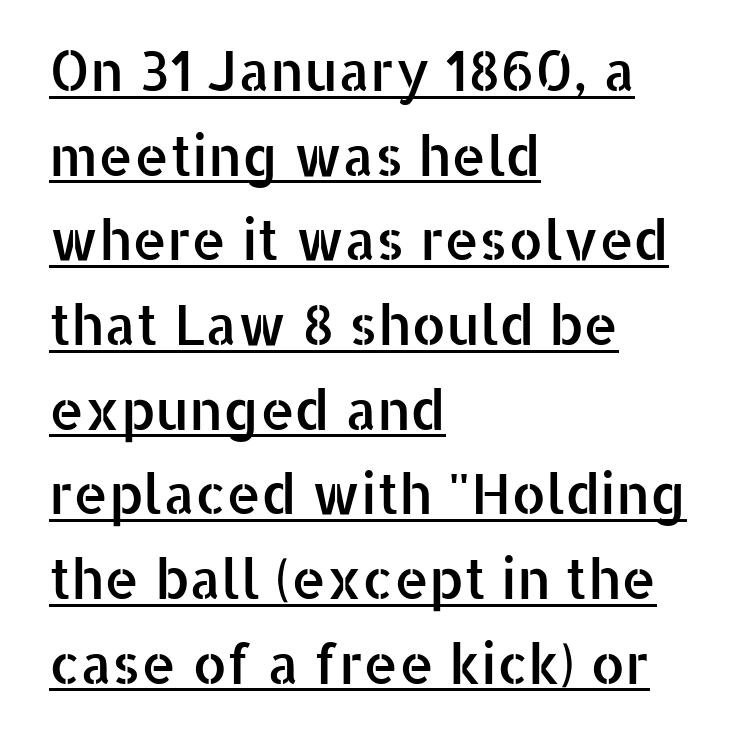
Q: Is the text italic (slanted)? A: No, it is upright.
Q: Is the typeface a serif or a sans-serif typeface? A: Sans-serif.
Q: Is the text underlined? A: Yes.
Q: How is the paragraph aligned? A: Left-aligned.
Q: Is the spacing between letters normal or unusually wide? A: Normal.
Q: Is the spacing between lines tight, normal or loose? A: Normal.
Q: Width (condensed, normal, or wide)? A: Normal.
Q: Stroke contrast? A: Low.
Q: x-height? A: Medium.
Q: Monospaced? A: No.
